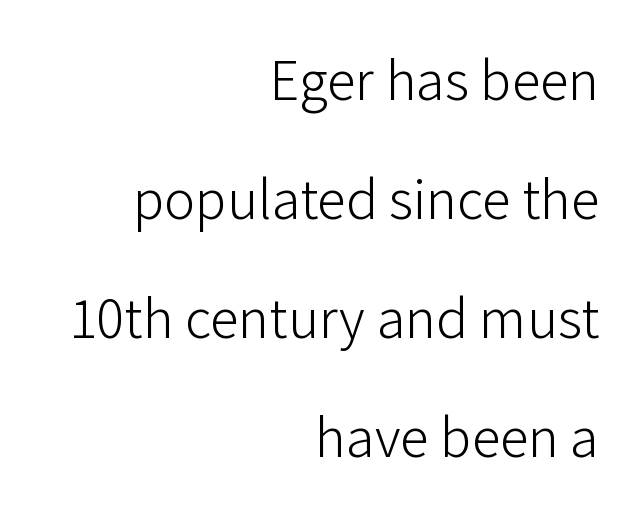
The image shows 58 px light sans-serif type, upright; set right-aligned, loose line spacing (2.05x), normal letter spacing, not underlined; low stroke contrast and a medium x-height.
